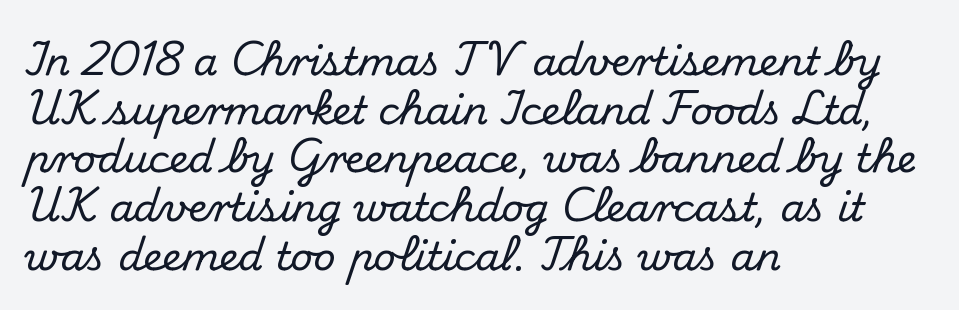
Little horizontal feet cap the strokes, marking this as serif type. Teacher's note: observe the even left margin — that is flush-left alignment. Looks like regular typesetting: each glyph gets only the width it needs. In terms of letterspacing, this is plain default setting.
